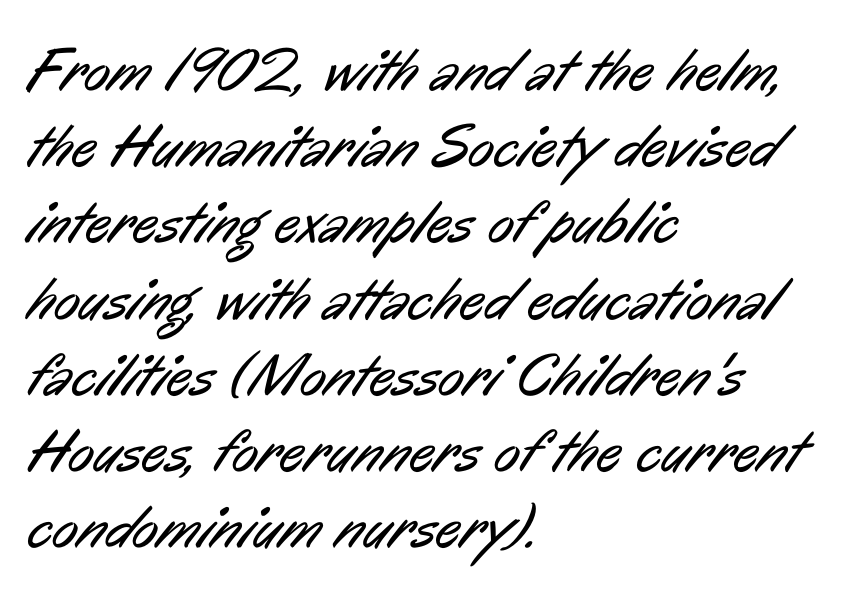
{"serif": "no", "bold": "no", "weight": "regular", "width": "condensed", "stroke_contrast": "low", "x_height": "medium", "monospaced": "no", "underline": "no", "align": "left", "line_spacing": "normal", "line_spacing_ratio": 1.25, "letter_spacing": "normal", "letter_spacing_em": 0.0, "glyph_px": 61}
